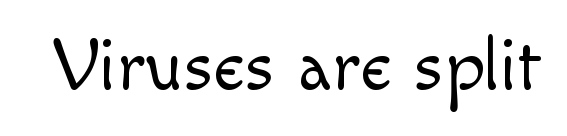
Is this a fixed-width face? No — the glyphs have proportional, varying widths. Caption: face not bold, strokes unweighted. Unlike a traditional serif, this face leaves its strokes unadorned. Does extra space separate the letters? No, they use regular spacing.
